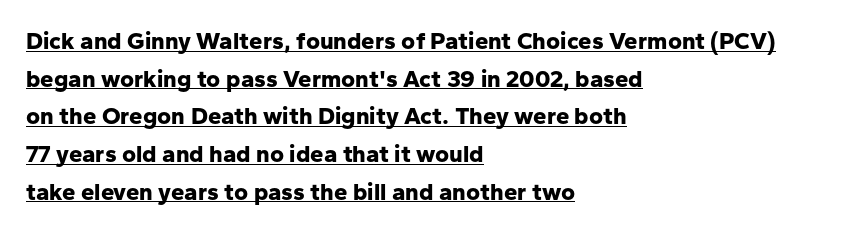
Unlike italic type, these characters show no tilt at all. Set as a true bold cut, around the 700 mark. Caption: multi-line text, flush left, ragged right. The typesetter has applied underlining to the passage shown. Short note: letters normally spaced. Regarding leading, the lines here are spaced in the standard way.
